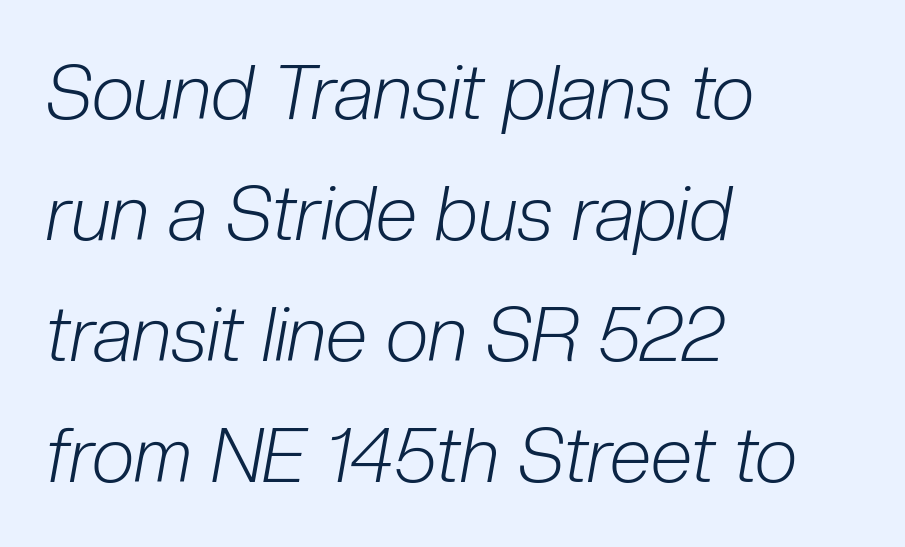
The image shows 76 px light, condensed type, italic (leaning right); set left-aligned, normal line spacing (1.59x), normal letter spacing, not underlined; low stroke contrast and a medium x-height.
